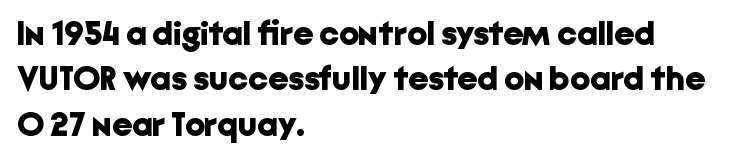
Q: Is the text bold? A: Yes.
Q: Is the text italic (slanted)? A: No, it is upright.
Q: Is the typeface a serif or a sans-serif typeface? A: Sans-serif.
Q: Is the text underlined? A: No.
Q: How is the paragraph aligned? A: Left-aligned.
Q: Is the spacing between letters normal or unusually wide? A: Normal.
Q: Is the spacing between lines tight, normal or loose? A: Normal.
Q: Width (condensed, normal, or wide)? A: Normal.
Q: Stroke contrast? A: Low.
Q: x-height? A: Medium.
Q: Monospaced? A: No.
